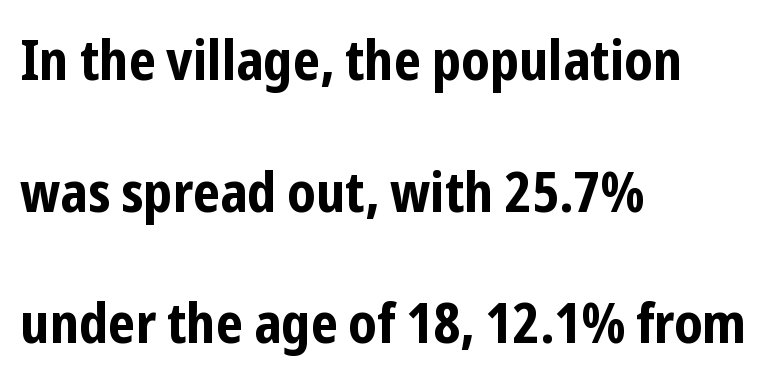
{"serif": "no", "italic": "no", "bold": "yes", "weight": "bold", "width": "condensed", "stroke_contrast": "low", "x_height": "medium", "monospaced": "no", "underline": "no", "align": "left", "line_spacing": "loose", "line_spacing_ratio": 2.35, "letter_spacing": "normal", "letter_spacing_em": 0.0, "glyph_px": 56}
